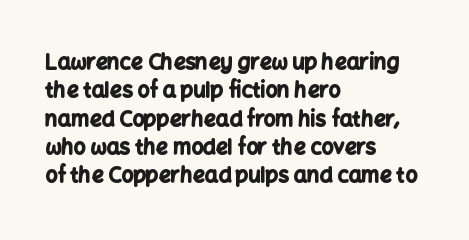
Q: Is the text bold? A: Yes.
Q: Is the text italic (slanted)? A: No, it is upright.
Q: Is the text underlined? A: No.
Q: How is the paragraph aligned? A: Left-aligned.
Q: Is the spacing between letters normal or unusually wide? A: Normal.
Q: Is the spacing between lines tight, normal or loose? A: Normal.
